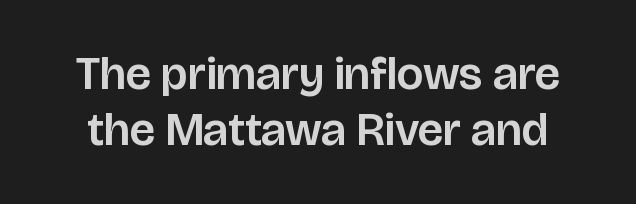
{"serif": "no", "italic": "no", "width": "normal", "stroke_contrast": "low", "x_height": "large", "monospaced": "no", "underline": "no", "line_spacing_ratio": 1.21, "letter_spacing": "normal", "letter_spacing_em": 0.0, "glyph_px": 46}
